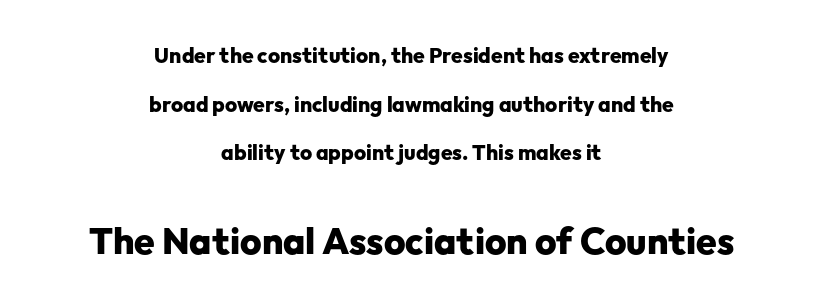
{"serif": "no", "italic": "no", "bold": "yes", "weight": "heavy", "width": "normal", "stroke_contrast": "low", "x_height": "medium", "monospaced": "no", "underline": "no", "align": "center", "line_spacing": "loose", "line_spacing_ratio": 2.31, "letter_spacing": "normal", "letter_spacing_em": 0.0, "larger_block": "second", "size_ratio": 1.76, "glyph_px": 37}
